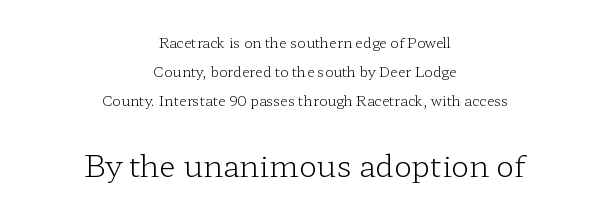
The image shows 30 px light, wide serif type, upright; set centered, loose line spacing (2.07x), normal letter spacing, not underlined; the second (bottom) block is 2.14x larger; low stroke contrast and a medium x-height.
